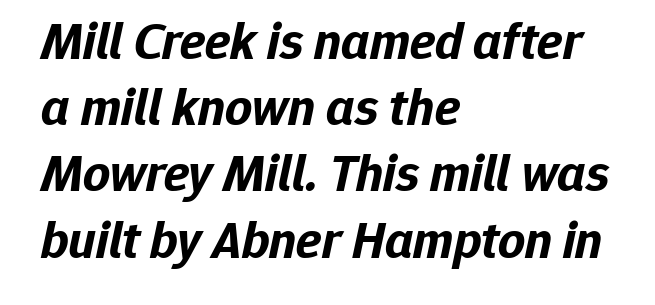
{"italic": "yes", "lean": "right", "slant_degrees": 12, "bold": "yes", "weight": "bold", "width": "normal", "stroke_contrast": "low", "x_height": "medium", "monospaced": "no", "underline": "no", "align": "left", "line_spacing": "normal", "line_spacing_ratio": 1.25, "letter_spacing": "normal", "letter_spacing_em": 0.0, "glyph_px": 53}
